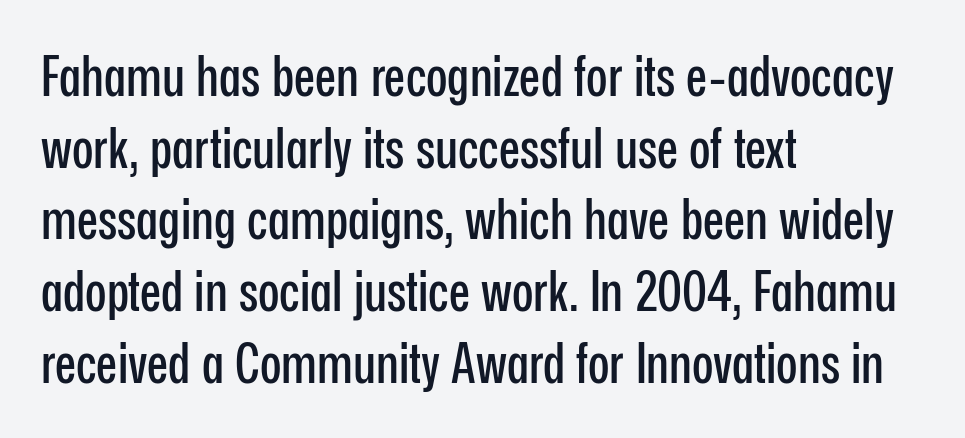
Summary of vertical rhythm: regular, with standard interline spacing. The string is rendered with underlining switched off. Every character sits straight up, as roman type does. The face used here is rendered with its standard letterfit. The passage shown is typed in a proportional face where columns would drift.
